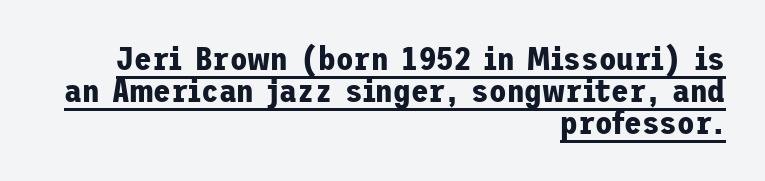
Q: Is the text bold? A: Yes.
Q: Is the text italic (slanted)? A: No, it is upright.
Q: Is the typeface a serif or a sans-serif typeface? A: Sans-serif.
Q: Is the text underlined? A: Yes.
Q: How is the paragraph aligned? A: Right-aligned.
Q: Is the spacing between letters normal or unusually wide? A: Normal.
Q: Is the spacing between lines tight, normal or loose? A: Tight.
Q: Width (condensed, normal, or wide)? A: Normal.
Q: Stroke contrast? A: Low.
Q: x-height? A: Medium.
